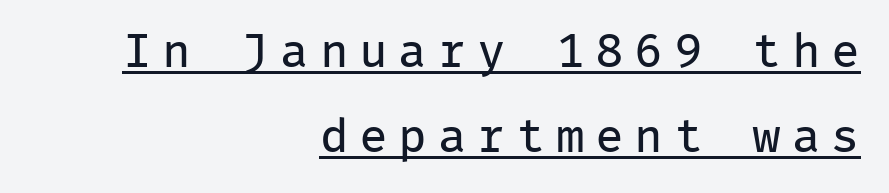
Q: Is the text bold? A: No.
Q: Is the text italic (slanted)? A: No, it is upright.
Q: Is the typeface a serif or a sans-serif typeface? A: Sans-serif.
Q: Is the text underlined? A: Yes.
Q: How is the paragraph aligned? A: Right-aligned.
Q: Is the spacing between letters normal or unusually wide? A: Unusually wide.
Q: Width (condensed, normal, or wide)? A: Normal.
Q: Stroke contrast? A: Low.
Q: x-height? A: Medium.
Q: Monospaced? A: Yes.
